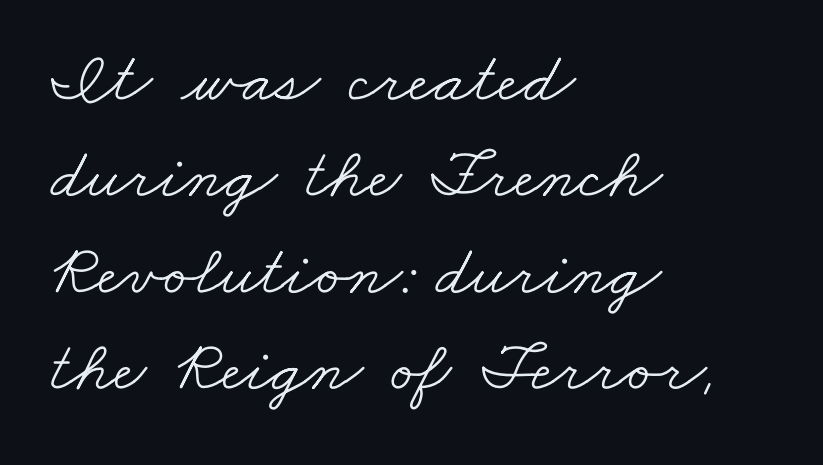
Q: Is the text bold? A: No.
Q: Is the typeface a serif or a sans-serif typeface? A: Serif.
Q: Is the text underlined? A: No.
Q: How is the paragraph aligned? A: Left-aligned.
Q: Is the spacing between letters normal or unusually wide? A: Normal.
Q: Is the spacing between lines tight, normal or loose? A: Normal.
Q: Width (condensed, normal, or wide)? A: Wide.
Q: Stroke contrast? A: Low.
Q: x-height? A: Small.
Q: Monospaced? A: No.
